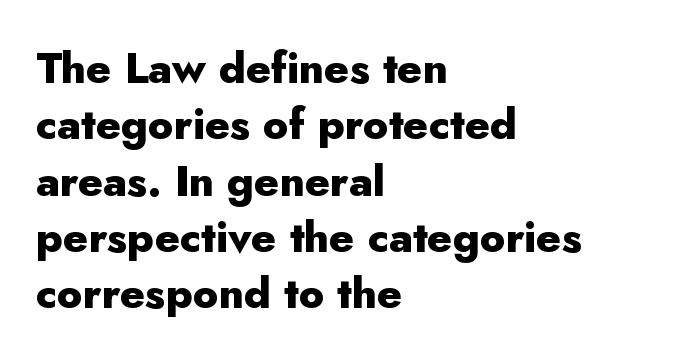
{"serif": "no", "italic": "no", "bold": "yes", "weight": "heavy", "width": "normal", "stroke_contrast": "low", "x_height": "small", "monospaced": "no", "underline": "no", "align": "left", "line_spacing": "normal", "line_spacing_ratio": 1.31, "letter_spacing": "normal", "letter_spacing_em": 0.0, "glyph_px": 43}
